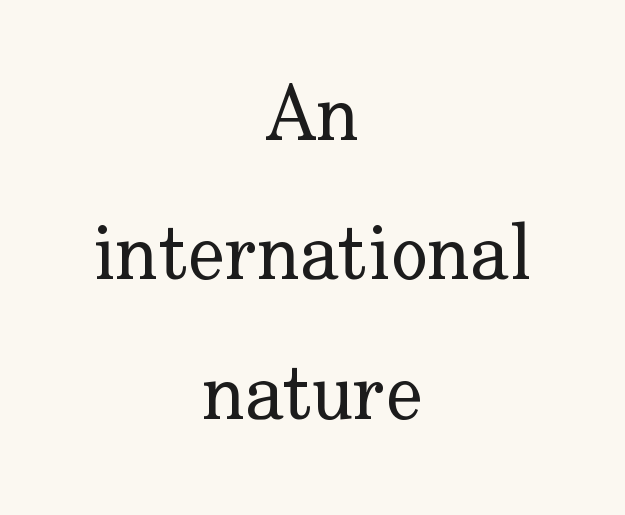
{"serif": "yes", "italic": "no", "bold": "no", "weight": "regular", "width": "normal", "stroke_contrast": "low", "x_height": "small", "monospaced": "no", "underline": "no", "align": "center", "line_spacing_ratio": 1.81, "letter_spacing": "normal", "letter_spacing_em": 0.0, "glyph_px": 77}
